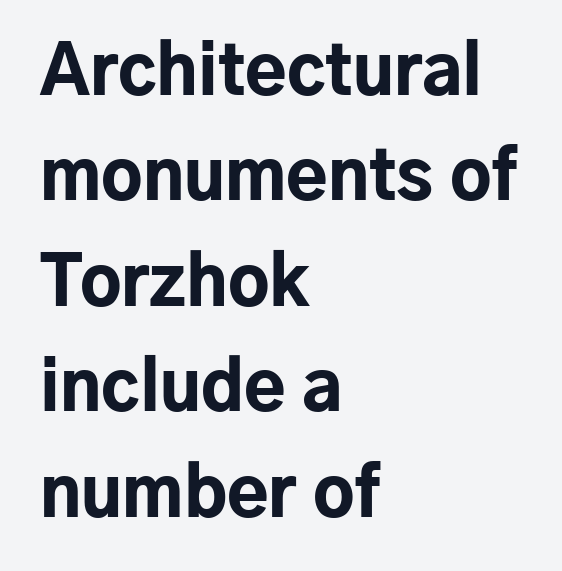
{"serif": "no", "italic": "no", "bold": "yes", "weight": "bold", "width": "normal", "stroke_contrast": "low", "x_height": "medium", "monospaced": "no", "underline": "no", "align": "left", "line_spacing": "normal", "line_spacing_ratio": 1.55, "letter_spacing": "normal", "letter_spacing_em": 0.0, "glyph_px": 68}
